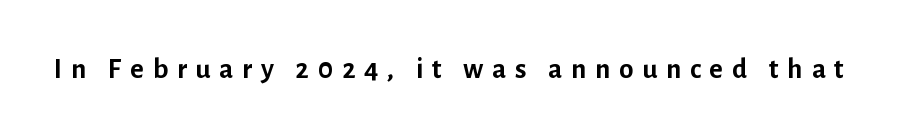
Q: Is the text bold? A: Yes.
Q: Is the text italic (slanted)? A: No, it is upright.
Q: Is the typeface a serif or a sans-serif typeface? A: Sans-serif.
Q: Is the text underlined? A: No.
Q: Is the spacing between letters normal or unusually wide? A: Unusually wide.
Q: Width (condensed, normal, or wide)? A: Normal.
Q: Stroke contrast? A: Low.
Q: x-height? A: Medium.
Q: Monospaced? A: No.
